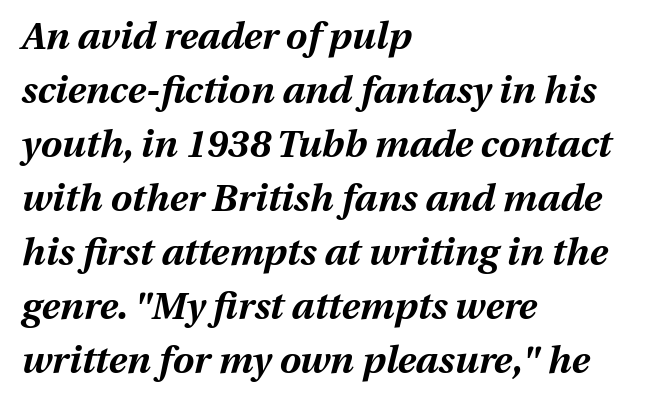
The image shows 38 px bold type, italic (leaning right); set left-aligned, normal line spacing (1.42x), normal letter spacing, not underlined; medium stroke contrast and a medium x-height.
